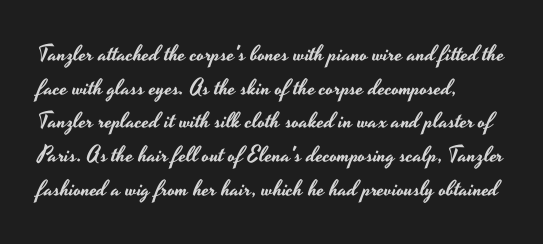
The image shows 22 px text type; set left-aligned, normal line spacing (1.53x), normal letter spacing, not underlined.
